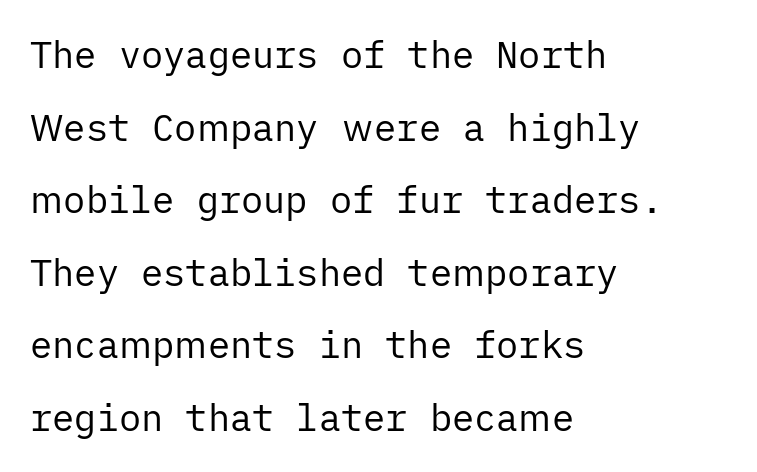
Q: Is the text bold? A: No.
Q: Is the text italic (slanted)? A: No, it is upright.
Q: Is the typeface a serif or a sans-serif typeface? A: Sans-serif.
Q: Is the text underlined? A: No.
Q: How is the paragraph aligned? A: Left-aligned.
Q: Is the spacing between letters normal or unusually wide? A: Normal.
Q: Is the spacing between lines tight, normal or loose? A: Loose.
Q: Width (condensed, normal, or wide)? A: Normal.
Q: Stroke contrast? A: Low.
Q: x-height? A: Medium.
